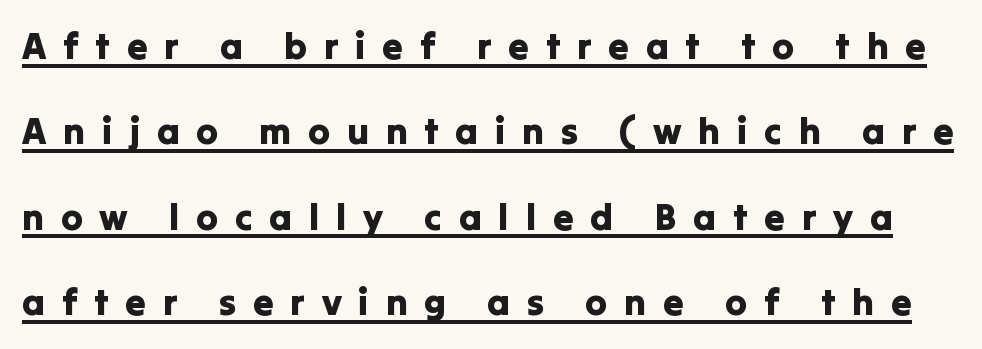
The image shows 37 px sans-serif type, upright; set loose line spacing (2.31x), unusually wide letter spacing (+0.45 em), underlined; low stroke contrast and a medium x-height.
